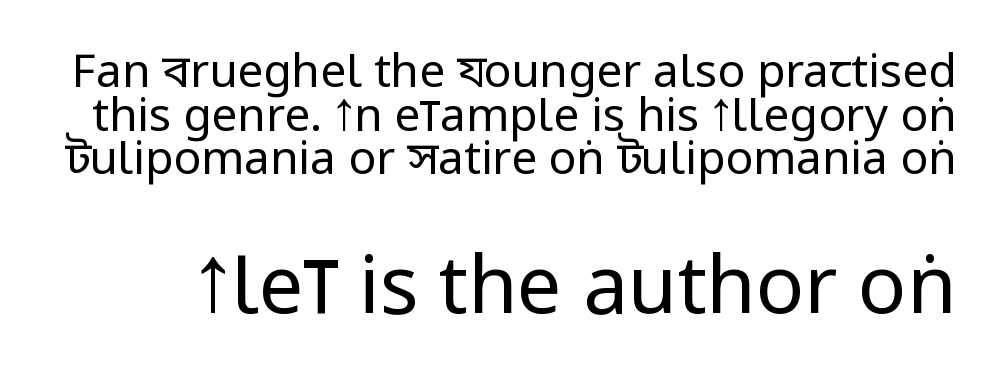
The image shows 80 px regular-weight, condensed sans-serif type, upright; set tight line spacing (0.95x), normal letter spacing, not underlined; the second (bottom) block is 1.74x larger; low stroke contrast and a large x-height.
